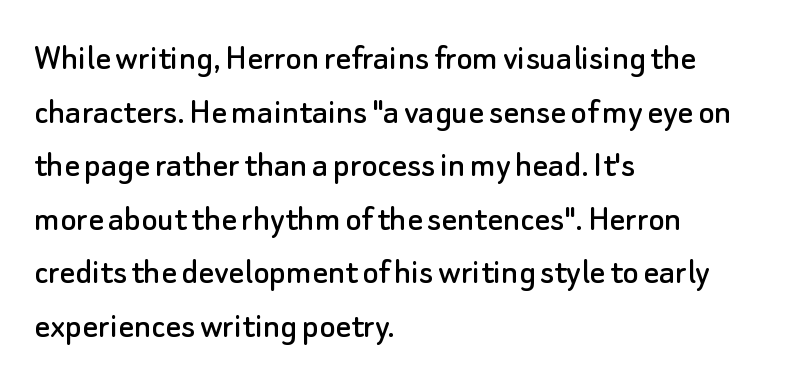
In CSS terms this would be text-align: left. The vertical gap from one line to the next is medium. The area under the type is left untouched. Every stem runs plumb, perpendicular to the baseline.
